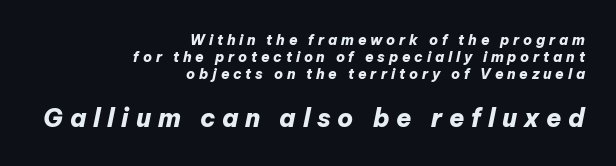
{"italic": "yes", "lean": "right", "slant_degrees": 12, "bold": "yes", "underline": "no", "align": "right", "line_spacing_ratio": 1.22, "letter_spacing": "wide", "letter_spacing_em": 0.27, "larger_block": "second", "size_ratio": 1.79, "glyph_px": 25}
